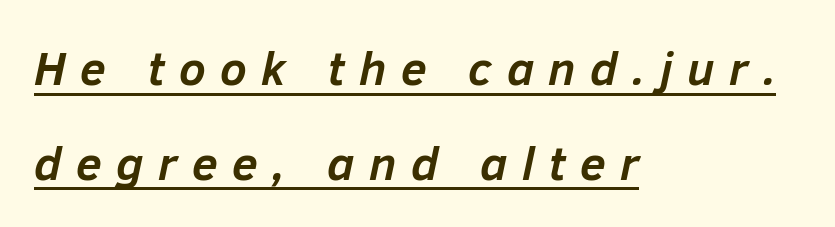
Q: Is the text bold? A: Yes.
Q: Is the text italic (slanted)? A: Yes, it leans right by about 12 degrees.
Q: Is the text underlined? A: Yes.
Q: How is the paragraph aligned? A: Left-aligned.
Q: Is the spacing between letters normal or unusually wide? A: Unusually wide.
Q: Is the spacing between lines tight, normal or loose? A: Loose.
Q: Width (condensed, normal, or wide)? A: Normal.
Q: Stroke contrast? A: Low.
Q: x-height? A: Medium.
Q: Monospaced? A: No.
